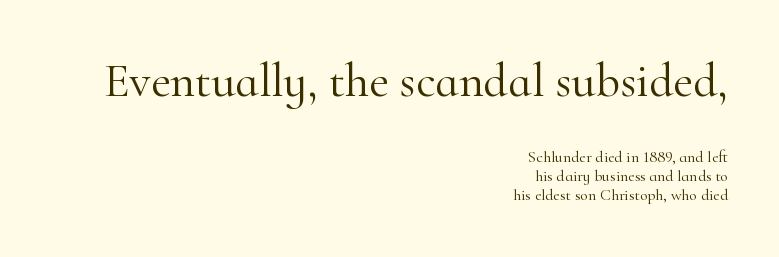
Q: Is the text bold? A: No.
Q: Is the text italic (slanted)? A: No, it is upright.
Q: Is the typeface a serif or a sans-serif typeface? A: Serif.
Q: Is the text underlined? A: No.
Q: How is the paragraph aligned? A: Right-aligned.
Q: Is the spacing between letters normal or unusually wide? A: Normal.
Q: Which block of text is set in a larger size, the first (top) or the second (bottom)? A: The first (top) one.
Q: Width (condensed, normal, or wide)? A: Normal.
Q: Stroke contrast? A: High.
Q: x-height? A: Small.
Q: Monospaced? A: No.
